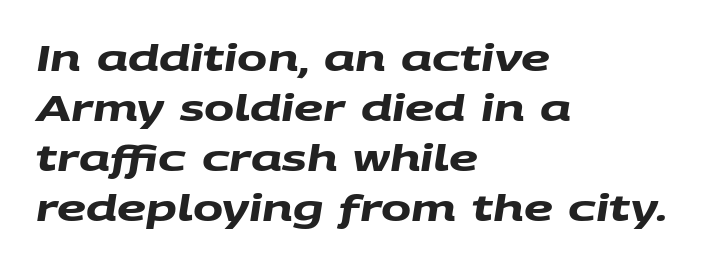
{"serif": "no", "bold": "yes", "weight": "heavy", "width": "wide", "stroke_contrast": "medium", "x_height": "large", "monospaced": "no", "underline": "no", "align": "left", "line_spacing": "normal", "line_spacing_ratio": 1.39, "letter_spacing": "normal", "letter_spacing_em": 0.0, "glyph_px": 36}
